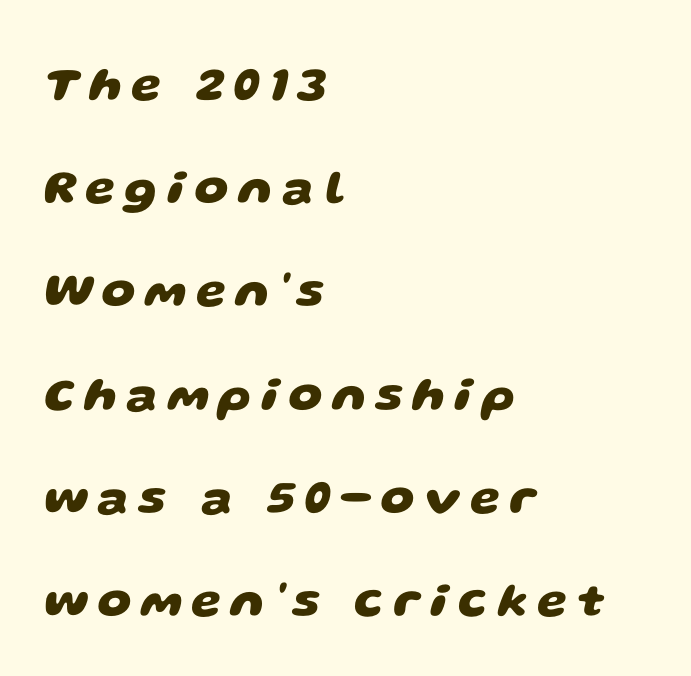
{"serif": "no", "bold": "yes", "weight": "heavy", "width": "wide", "stroke_contrast": "low", "x_height": "large", "monospaced": "no", "underline": "no", "align": "left", "line_spacing": "loose", "line_spacing_ratio": 2.15, "letter_spacing": "wide", "letter_spacing_em": 0.2, "glyph_px": 48}
